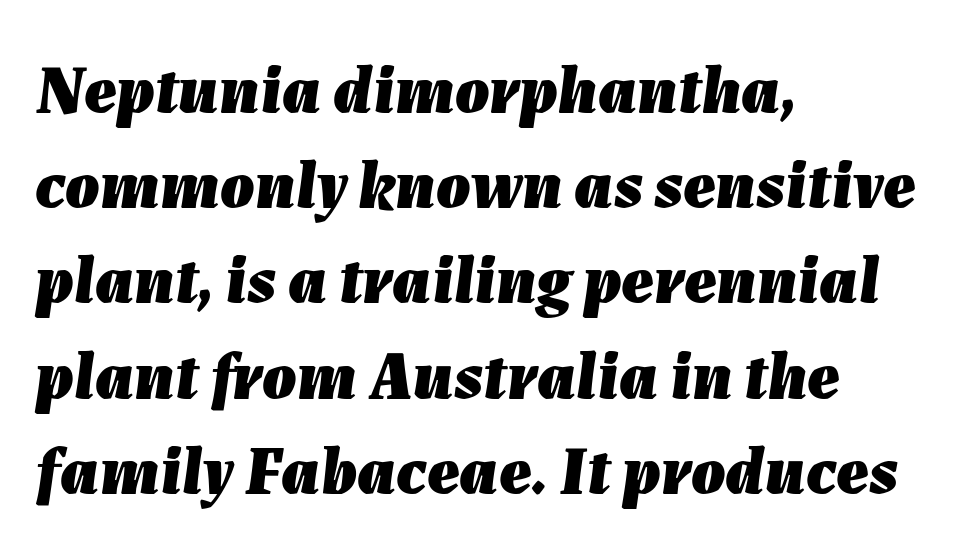
Underlining? Definitely not there. Each glyph is drawn with heavy, bold strokes. Leading: standard. Proportional: the letters do not fall into vertical columns. Notice how the passage keeps a crisp vertical edge on the left only.
